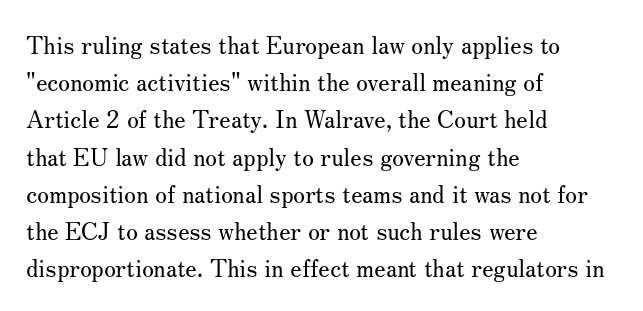
The image shows 24 px text type, upright; set left-aligned, normal line spacing (1.55x), normal letter spacing, not underlined.
